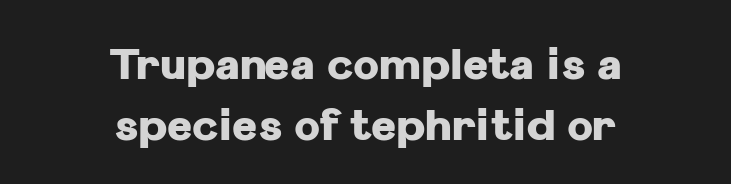
Notice how descenders clear the ascenders below comfortably — that's standard leading. The type sits square on the baseline with zero lean. This sample uses plain, unmodified letter spacing. Each letter's strokes conclude bluntly, with no projecting serifs.
